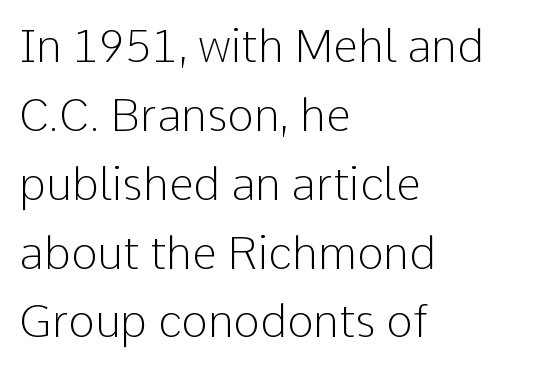
The image shows 45 px light sans-serif type, upright; set left-aligned, normal line spacing (1.53x), normal letter spacing, not underlined; low stroke contrast and a medium x-height.
